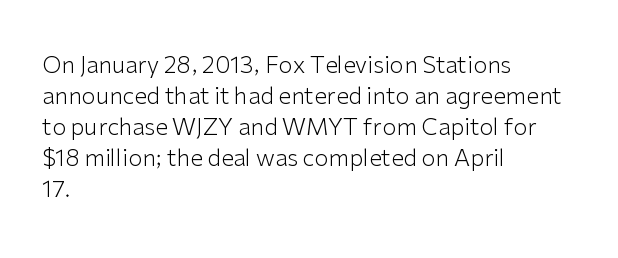
The image shows 23 px text type, upright; set left-aligned, normal line spacing (1.35x), normal letter spacing, not underlined.
